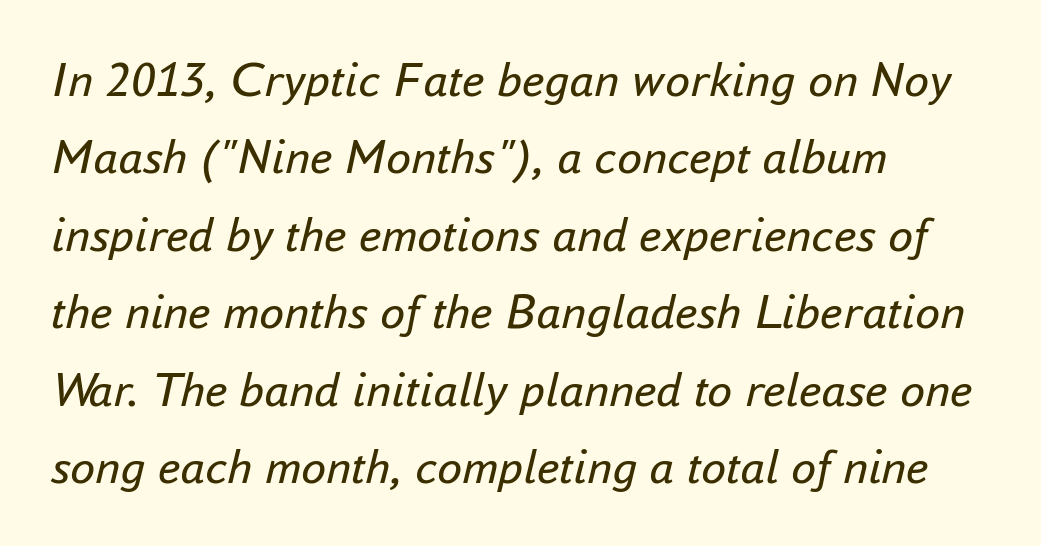
{"italic": "yes", "lean": "right", "slant_degrees": 16, "bold": "no", "weight": "regular", "width": "normal", "stroke_contrast": "low", "x_height": "small", "monospaced": "no", "underline": "no", "align": "left", "line_spacing": "normal", "line_spacing_ratio": 1.55, "letter_spacing": "normal", "letter_spacing_em": 0.0, "glyph_px": 50}
